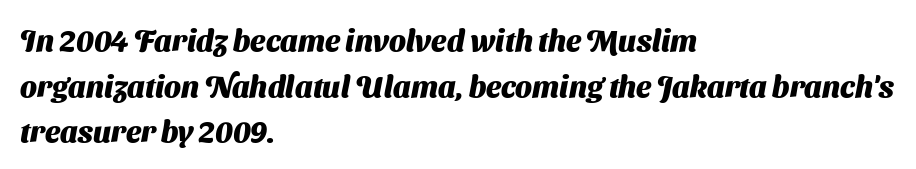
The image shows 30 px heavy sans-serif type; set left-aligned, normal line spacing (1.52x), normal letter spacing, not underlined; medium stroke contrast and a medium x-height.
